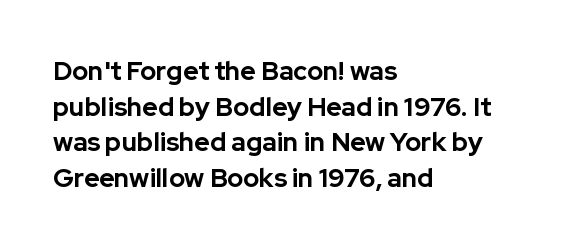
Q: Is the text bold? A: Yes.
Q: Is the text italic (slanted)? A: No, it is upright.
Q: Is the text underlined? A: No.
Q: How is the paragraph aligned? A: Left-aligned.
Q: Is the spacing between letters normal or unusually wide? A: Normal.
Q: Is the spacing between lines tight, normal or loose? A: Normal.
